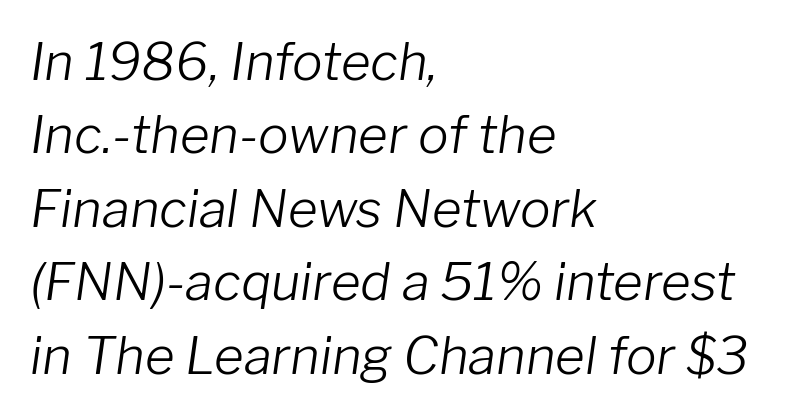
{"italic": "yes", "lean": "right", "slant_degrees": 8, "bold": "no", "weight": "light", "width": "normal", "stroke_contrast": "low", "x_height": "medium", "monospaced": "no", "underline": "no", "align": "left", "line_spacing": "normal", "line_spacing_ratio": 1.44, "letter_spacing": "normal", "letter_spacing_em": 0.0, "glyph_px": 51}
